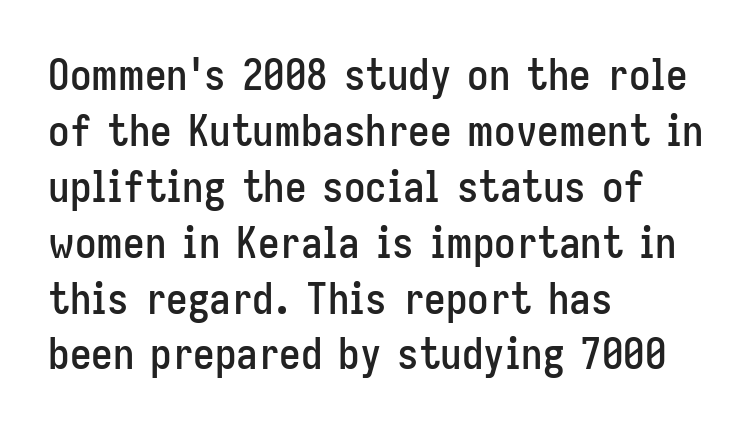
The image shows 43 px condensed sans-serif type, upright; set left-aligned, normal line spacing (1.3x), normal letter spacing, not underlined; low stroke contrast and a medium x-height.
